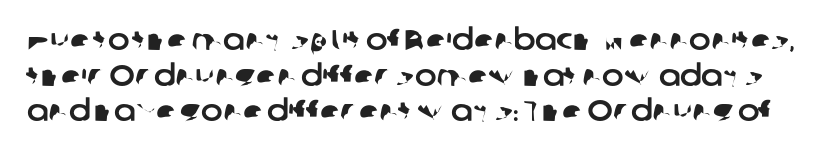
A clean baseline with only descenders dipping below it. The horizontal fit of the characters is conventional and even. Spacing verdict: proportional, widths tailored to each character. Letterform terminals end flat and unadorned throughout the passage.
